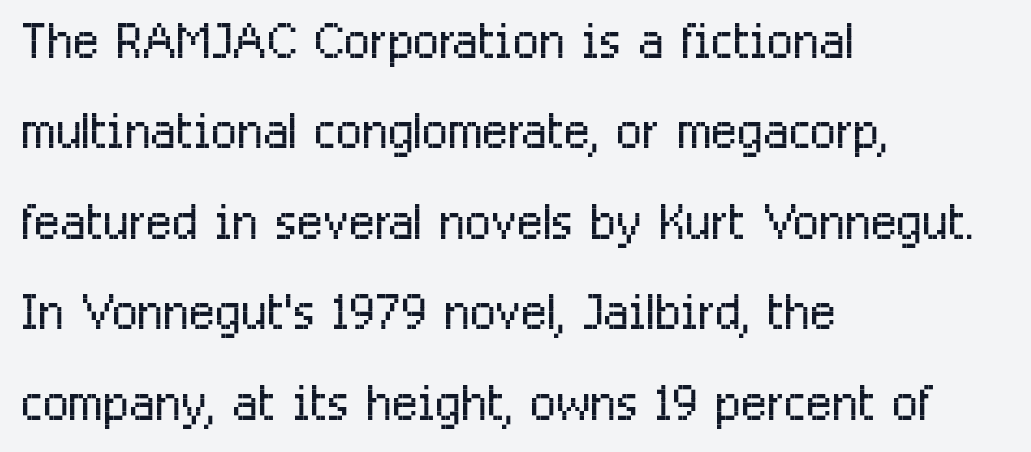
Bare-footed words on every line. The line-height multiplier appears to be the usual default. The type family on display is of the sans-serif kind. How are the letters spaced? Ordinarily, with no added tracking. Ink coverage per letter is moderate at most. A student would call this left alignment; a typographer would say flush left, rag right.
